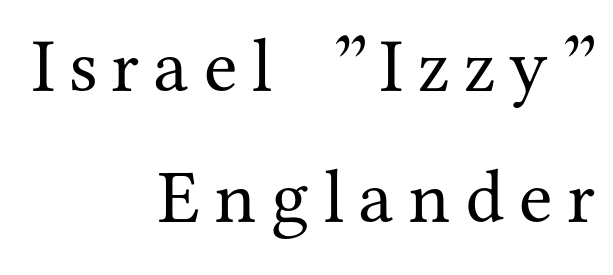
The image shows 76 px regular-weight serif type, upright; set right-aligned, line spacing 1.72x, not underlined; medium stroke contrast and a medium x-height.
